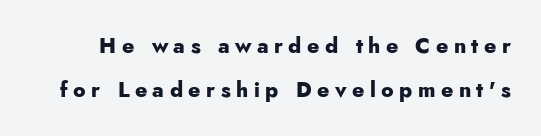
The image shows 21 px bold type, upright; set loose line spacing (2.11x), unusually wide letter spacing (+0.26 em), not underlined.
